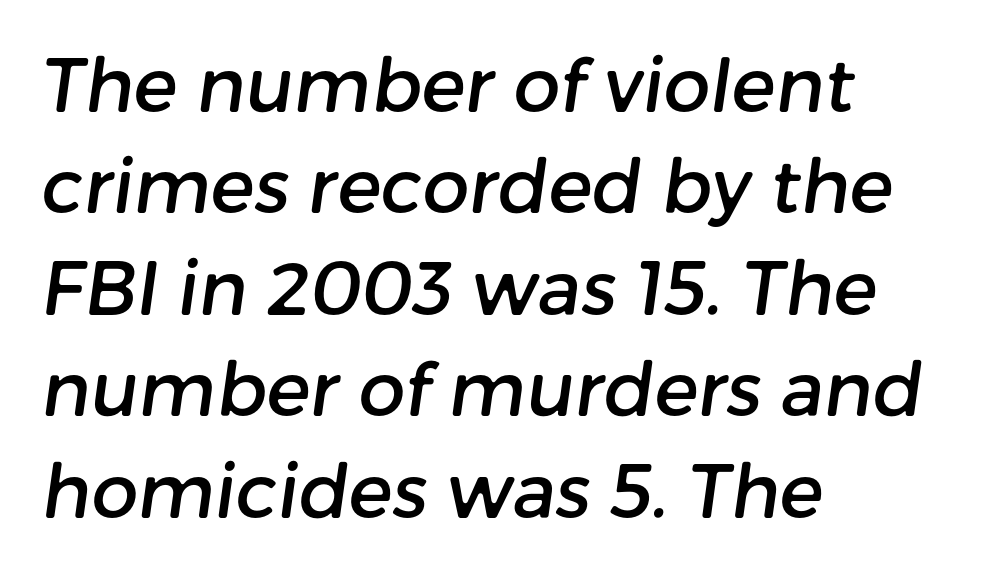
{"serif": "no", "width": "normal", "stroke_contrast": "low", "x_height": "medium", "monospaced": "no", "underline": "no", "align": "left", "line_spacing": "normal", "line_spacing_ratio": 1.37, "letter_spacing": "normal", "letter_spacing_em": 0.0, "glyph_px": 74}
